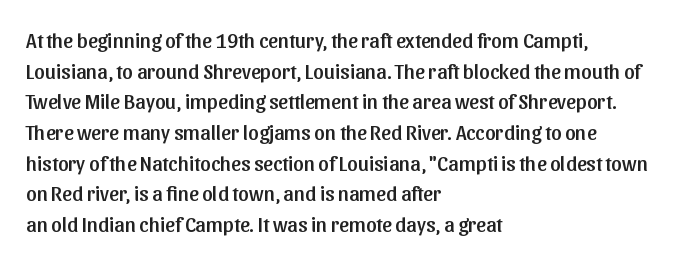
The image shows 21 px text type, upright; set left-aligned, normal line spacing (1.46x), normal letter spacing, not underlined.
